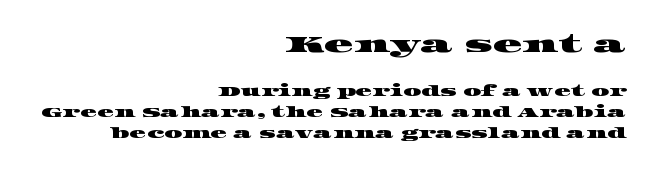
Q: Is the text underlined? A: No.
Q: How is the paragraph aligned? A: Right-aligned.
Q: Is the spacing between letters normal or unusually wide? A: Normal.
Q: Is the spacing between lines tight, normal or loose? A: Normal.
Q: Which block of text is set in a larger size, the first (top) or the second (bottom)? A: The first (top) one.
